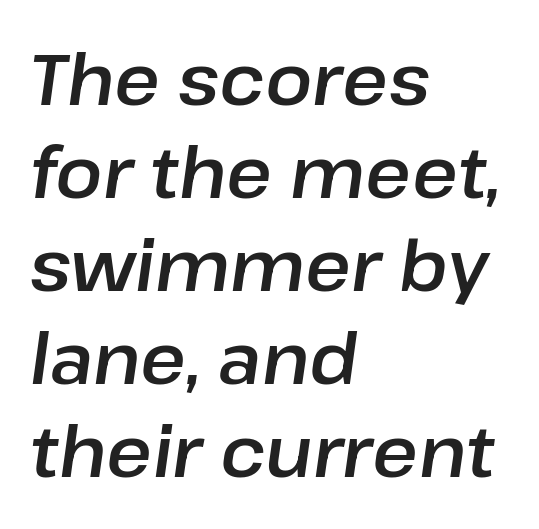
The words here are not underlined. Rendered with sloped, italic letterforms. The horizontal fit of the characters is conventional and even. The typesetter chose a ragged-right arrangement here. Quick note: interline space is typical.
